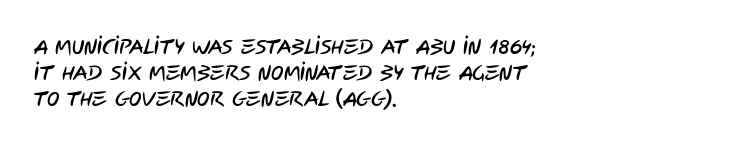
You could call the tracking neutral — neither tight nor loose. The glyphs are unaccompanied by any horizontal stroke below them. Each line starts at the same left margin while the right side varies.
